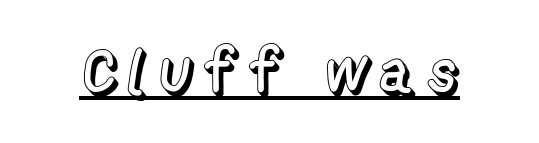
{"width": "normal", "x_height": "medium", "monospaced": "no", "underline": "yes", "glyph_px": 62}
